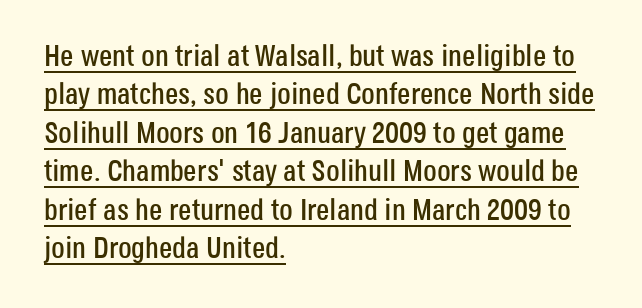
{"serif": "no", "italic": "no", "width": "condensed", "stroke_contrast": "low", "x_height": "large", "monospaced": "no", "underline": "yes", "align": "left", "line_spacing": "normal", "line_spacing_ratio": 1.28, "letter_spacing": "normal", "letter_spacing_em": 0.0, "glyph_px": 30}
